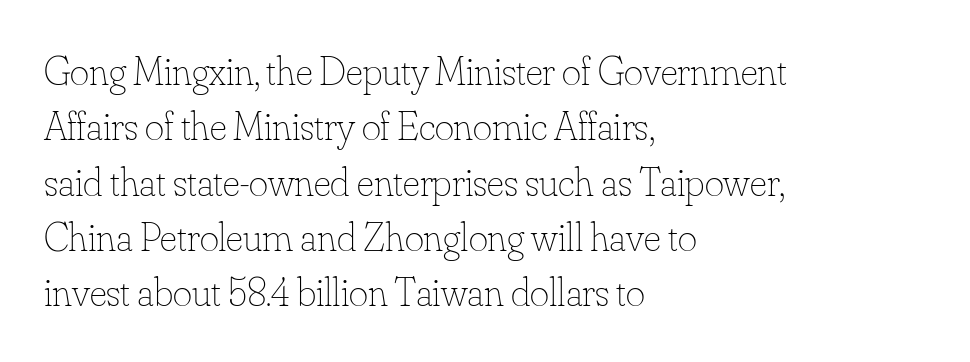
Q: Is the text bold? A: No.
Q: Is the text italic (slanted)? A: No, it is upright.
Q: Is the text underlined? A: No.
Q: How is the paragraph aligned? A: Left-aligned.
Q: Is the spacing between letters normal or unusually wide? A: Normal.
Q: Is the spacing between lines tight, normal or loose? A: Normal.
Q: Width (condensed, normal, or wide)? A: Normal.
Q: Stroke contrast? A: Low.
Q: x-height? A: Small.
Q: Monospaced? A: No.
